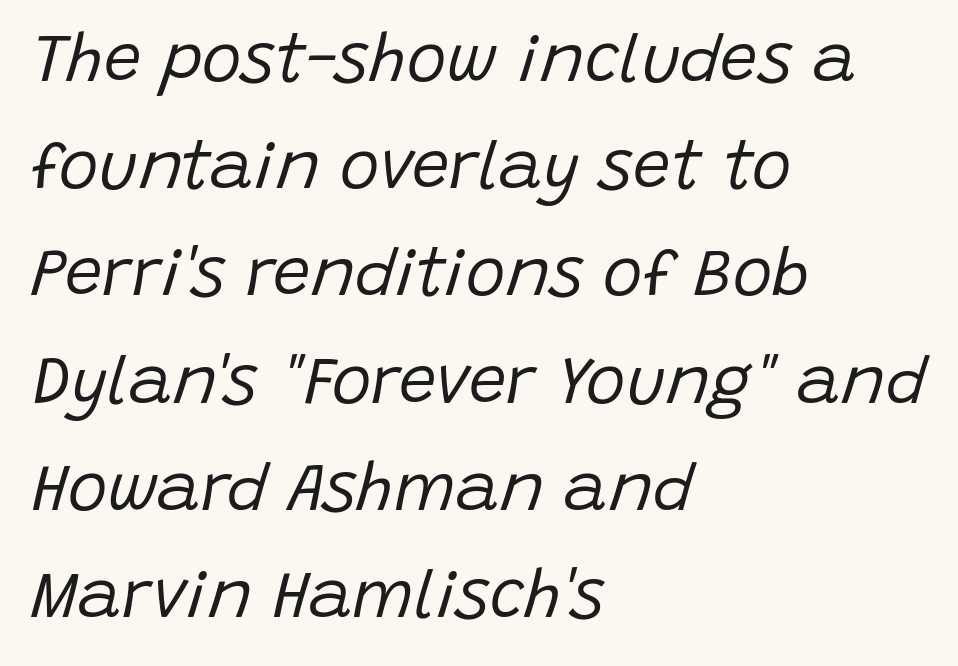
{"italic": "yes", "lean": "right", "slant_degrees": 15, "bold": "no", "weight": "regular", "width": "normal", "stroke_contrast": "low", "x_height": "large", "monospaced": "no", "underline": "no", "align": "left", "line_spacing": "normal", "line_spacing_ratio": 1.6, "letter_spacing": "normal", "letter_spacing_em": 0.0, "glyph_px": 67}
